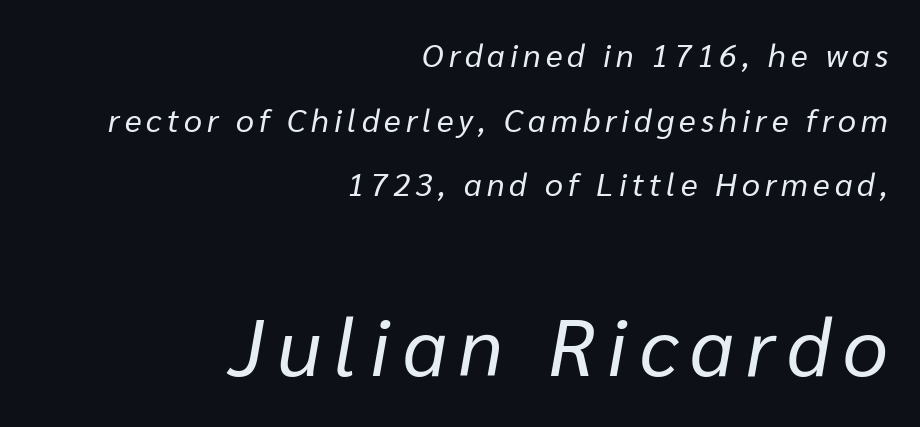
The image shows 80 px regular-weight type, italic (leaning right); set right-aligned, loose line spacing (2.02x), not underlined; the second (bottom) block is 2.5x larger; low stroke contrast and a medium x-height.
